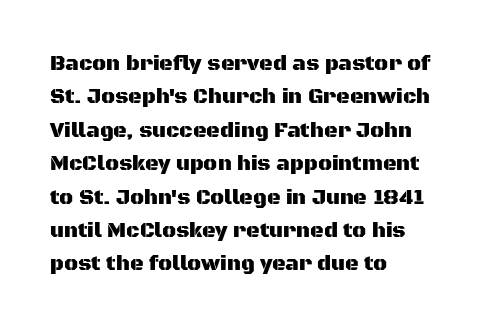
The image shows 21 px text type, upright; set left-aligned, normal line spacing (1.59x), normal letter spacing, not underlined.
